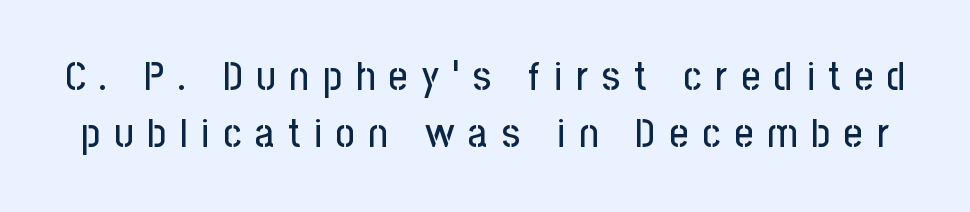
{"serif": "no", "italic": "no", "width": "condensed", "stroke_contrast": "low", "x_height": "medium", "monospaced": "no", "underline": "no", "line_spacing": "normal", "line_spacing_ratio": 1.4, "letter_spacing": "wide", "letter_spacing_em": 0.34, "glyph_px": 41}
